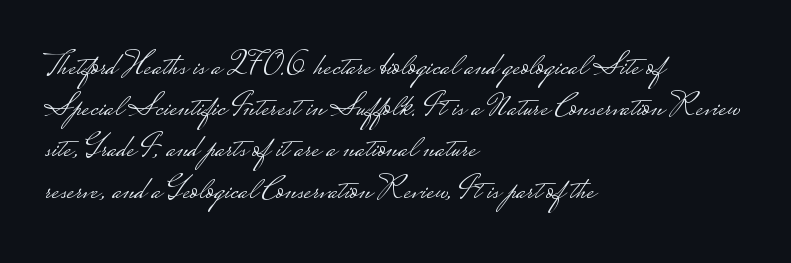
{"serif": "no", "bold": "no", "weight": "light", "width": "wide", "stroke_contrast": "low", "monospaced": "no", "underline": "no", "align": "left", "line_spacing": "normal", "line_spacing_ratio": 1.25, "letter_spacing": "normal", "letter_spacing_em": 0.0, "glyph_px": 33}
